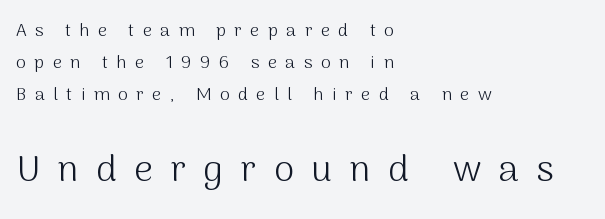
The image shows 37 px light sans-serif type, upright; set left-aligned, line spacing 1.77x, unusually wide letter spacing (+0.47 em), not underlined; the second (bottom) block is 2.06x larger; medium stroke contrast and a medium x-height.
